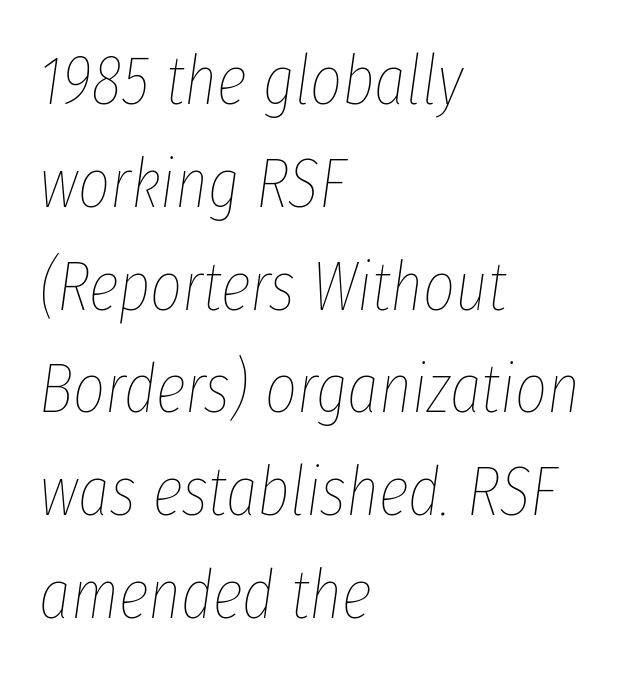
{"italic": "yes", "lean": "right", "slant_degrees": 8, "bold": "no", "weight": "thin", "width": "condensed", "stroke_contrast": "low", "x_height": "medium", "monospaced": "no", "underline": "no", "align": "left", "line_spacing": "normal", "line_spacing_ratio": 1.49, "letter_spacing": "normal", "letter_spacing_em": 0.0, "glyph_px": 69}
